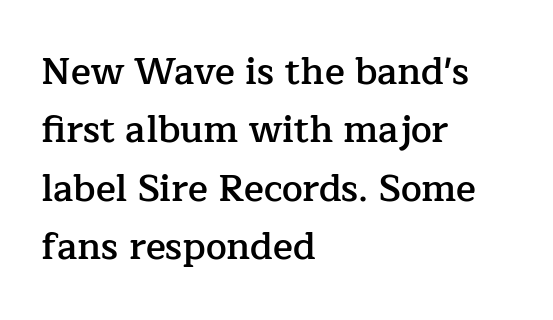
Nobody drew a line under any word here. You can tell it's not italic because the verticals are truly vertical. A normal amount of white space separates one row of letters from the next. Default kerning and tracking; the words read as compact shapes. The rendering uses natural spacing where letterforms have individual widths.
